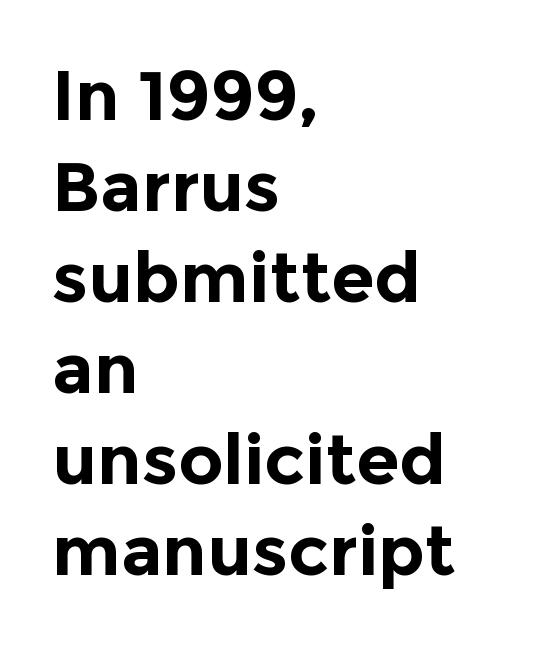
{"serif": "no", "italic": "no", "bold": "yes", "weight": "bold", "width": "normal", "x_height": "medium", "monospaced": "no", "underline": "no", "align": "left", "line_spacing": "normal", "line_spacing_ratio": 1.3, "letter_spacing": "normal", "letter_spacing_em": 0.0, "glyph_px": 70}
